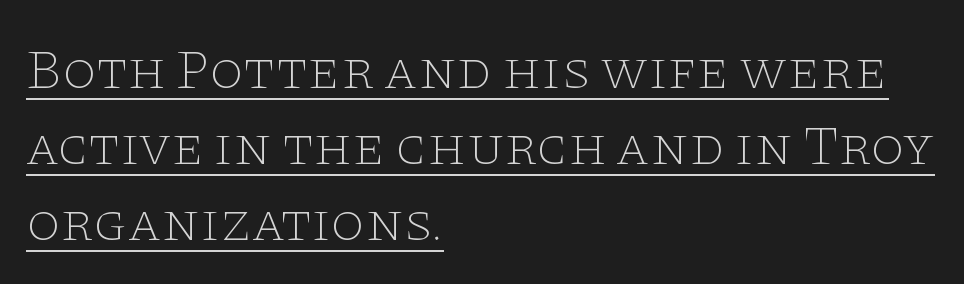
The line texture is even and compact thanks to regular tracking. Does the lettering tilt? It doesn't — this is upright. Letters have the restrained weight of plain body copy at most. How would I describe the line gaps? Plain and ordinary. Short and long lines alike share a common starting point at left.
